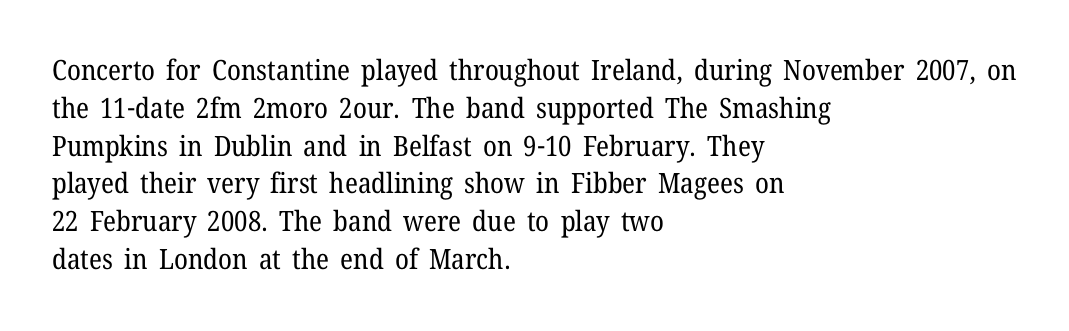
{"serif": "yes", "italic": "no", "bold": "no", "weight": "regular", "width": "normal", "stroke_contrast": "low", "x_height": "medium", "monospaced": "no", "underline": "no", "align": "left", "line_spacing": "normal", "line_spacing_ratio": 1.35, "letter_spacing": "normal", "letter_spacing_em": 0.0, "glyph_px": 28}
